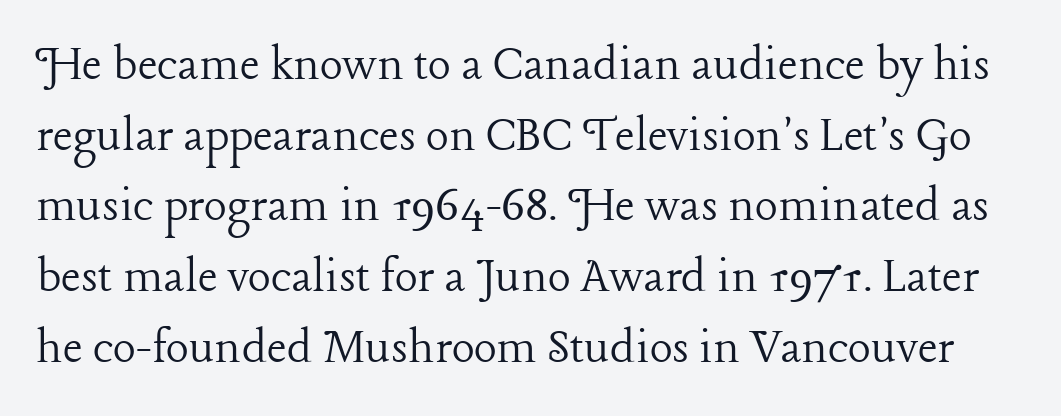
The lettering holds an erect, upright posture throughout. The zone under the glyphs is completely vacant. Glyph-to-glyph distance matches everyday printed text. The typeface has the unassuming heft of standard copy or less.
